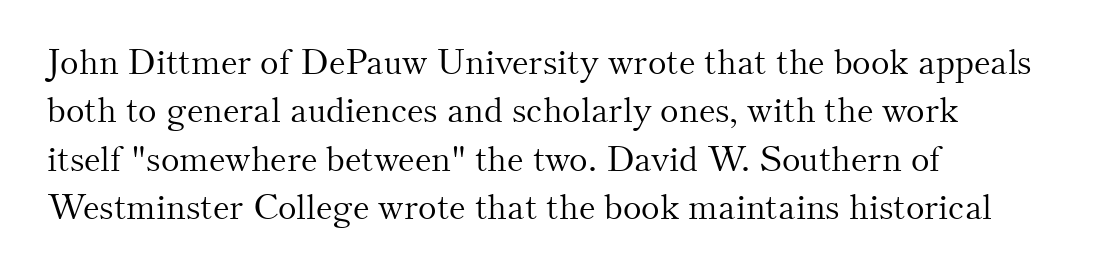
Does extra space separate the letters? No, they use regular spacing. Only glyphs here, with clear space below each row. Does the type have serifs? Yes, each stem ends in a small foot. The vertical gap from one line to the next is medium. Each letter keeps its own natural width here, so spacing adapts to shape. If you drew a line through each stem, it would be perfectly vertical.
